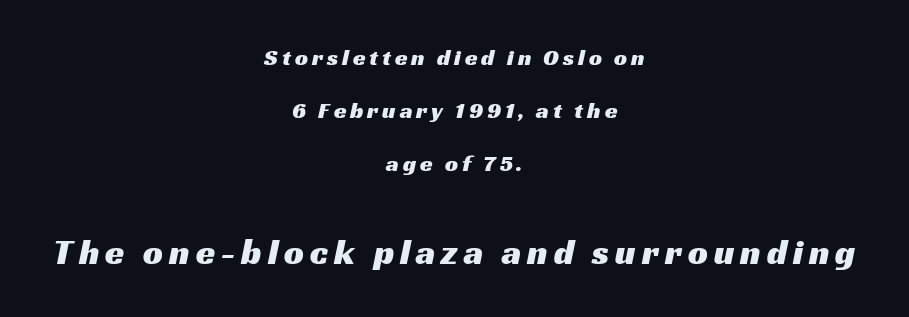
The image shows 35 px wide sans-serif type; set centered, loose line spacing (2.31x), not underlined; the second (bottom) block is 1.52x larger; medium stroke contrast and a medium x-height.
